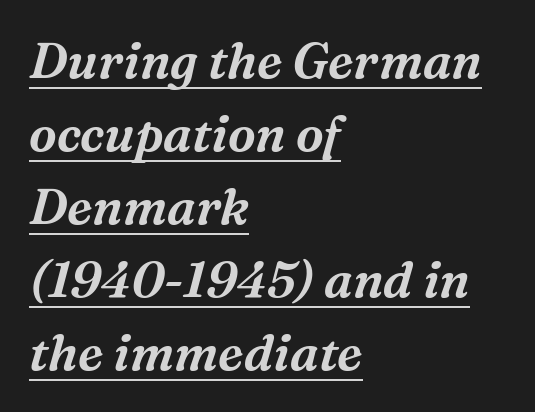
The paragraph has a hard left edge and a soft right edge. A serif font was chosen for this passage. Is there much room between lines? A standard amount, neither cramped nor airy. The letters sit at their default tracking, neither squeezed nor spread.
